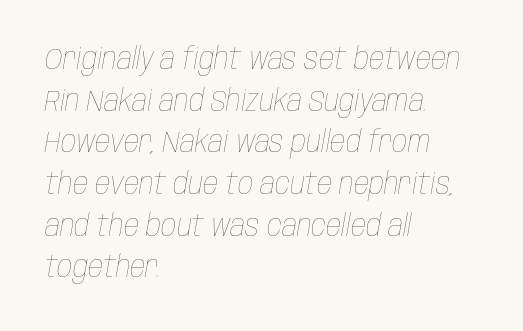
{"italic": "yes", "lean": "right", "slant_degrees": 10, "bold": "no", "weight": "thin", "width": "condensed", "stroke_contrast": "low", "x_height": "large", "monospaced": "no", "underline": "no", "align": "left", "line_spacing": "normal", "line_spacing_ratio": 1.39, "letter_spacing": "normal", "letter_spacing_em": 0.0, "glyph_px": 30}
